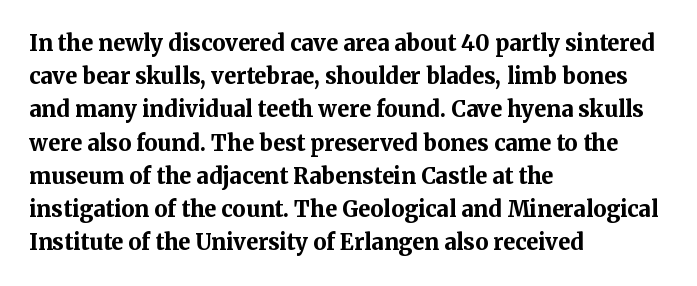
{"italic": "no", "bold": "yes", "underline": "no", "align": "left", "line_spacing": "normal", "line_spacing_ratio": 1.51, "letter_spacing": "normal", "letter_spacing_em": 0.0, "glyph_px": 22}
